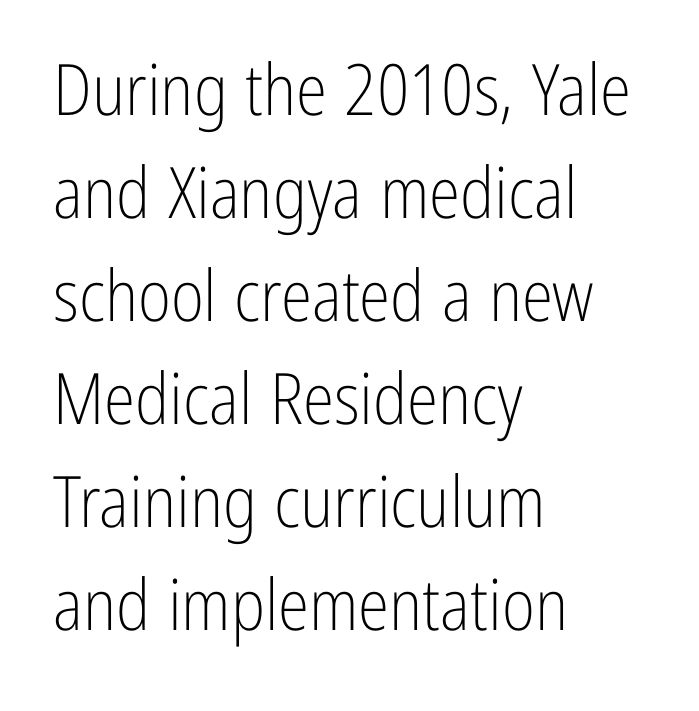
{"serif": "no", "italic": "no", "bold": "no", "weight": "light", "width": "condensed", "stroke_contrast": "low", "x_height": "medium", "monospaced": "no", "underline": "no", "align": "left", "line_spacing": "normal", "line_spacing_ratio": 1.45, "letter_spacing": "normal", "letter_spacing_em": 0.0, "glyph_px": 71}
